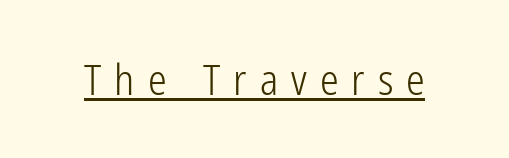
Q: Is the text bold? A: No.
Q: Is the text italic (slanted)? A: No, it is upright.
Q: Is the typeface a serif or a sans-serif typeface? A: Sans-serif.
Q: Is the text underlined? A: Yes.
Q: Is the spacing between letters normal or unusually wide? A: Unusually wide.
Q: Width (condensed, normal, or wide)? A: Condensed.
Q: Stroke contrast? A: Low.
Q: x-height? A: Medium.
Q: Monospaced? A: No.
